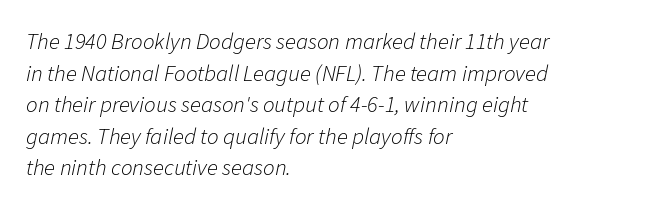
The image shows 23 px text type, italic (leaning right); set left-aligned, normal line spacing (1.37x), normal letter spacing, not underlined.
